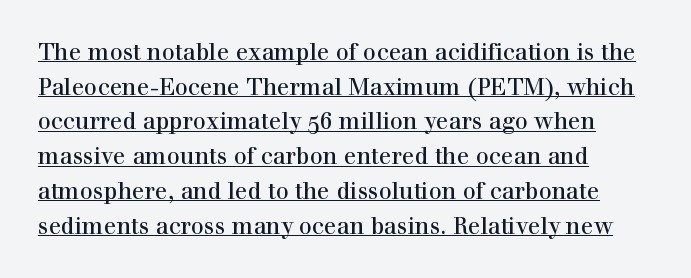
Notice how the passage keeps a crisp vertical edge on the left only. The vertical gap from one line to the next is medium. Posture: straight, roman, zero tilt. The typesetter has applied underlining to the passage shown. What stands out about the letter spacing? Nothing — it is the standard amount.
